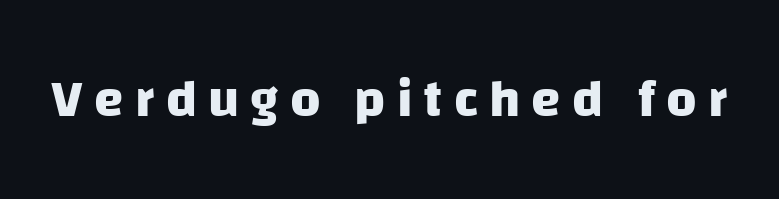
{"serif": "no", "bold": "yes", "weight": "heavy", "width": "normal", "stroke_contrast": "low", "x_height": "large", "monospaced": "no", "underline": "no", "letter_spacing": "wide", "letter_spacing_em": 0.21, "glyph_px": 53}
